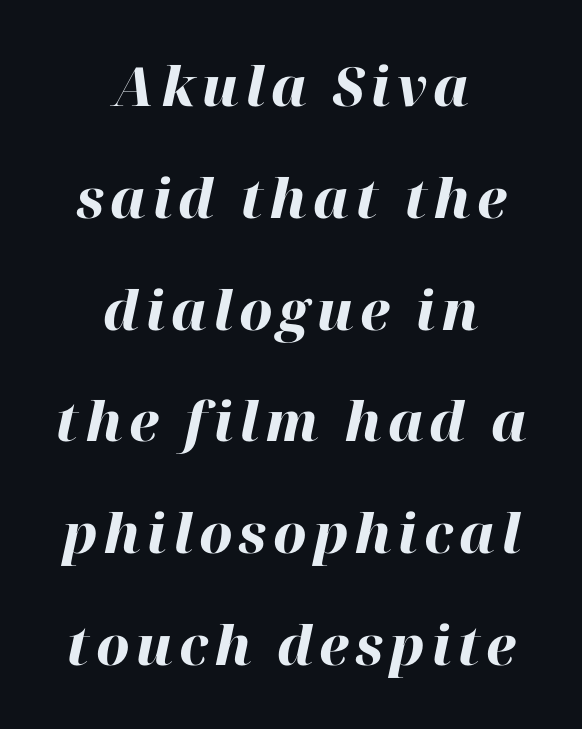
Varying glyph widths throughout — classic text-font behaviour. Each row of text sits above clean, open space. Stroke thickness is high; the sample reads as a true bold. Characters are canted at an angle relative to the baseline's perpendicular. This sample is center-justified, so both line endings float freely. The leading is generous, giving the passage an open texture.
